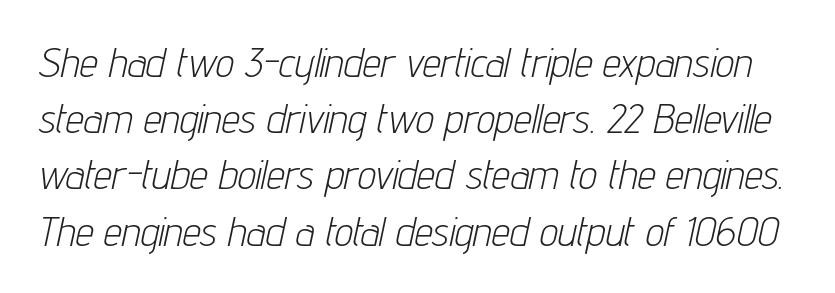
{"italic": "yes", "lean": "right", "slant_degrees": 12, "bold": "no", "weight": "light", "width": "condensed", "stroke_contrast": "low", "x_height": "medium", "monospaced": "no", "underline": "no", "line_spacing": "normal", "line_spacing_ratio": 1.37, "letter_spacing": "normal", "letter_spacing_em": 0.0, "glyph_px": 41}
